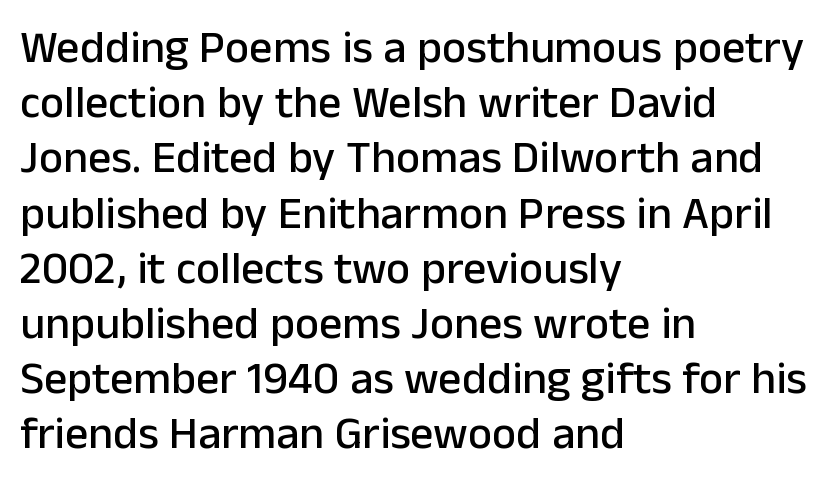
{"serif": "no", "italic": "no", "width": "normal", "stroke_contrast": "low", "x_height": "medium", "monospaced": "no", "underline": "no", "align": "left", "line_spacing_ratio": 1.2, "letter_spacing": "normal", "letter_spacing_em": 0.0, "glyph_px": 46}
